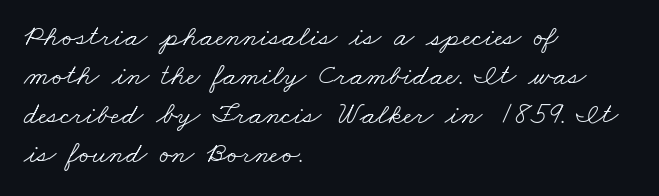
Q: Is the text bold? A: No.
Q: Is the typeface a serif or a sans-serif typeface? A: Serif.
Q: Is the text underlined? A: No.
Q: How is the paragraph aligned? A: Left-aligned.
Q: Is the spacing between letters normal or unusually wide? A: Normal.
Q: Is the spacing between lines tight, normal or loose? A: Normal.
Q: Width (condensed, normal, or wide)? A: Wide.
Q: Stroke contrast? A: Low.
Q: x-height? A: Small.
Q: Monospaced? A: No.
